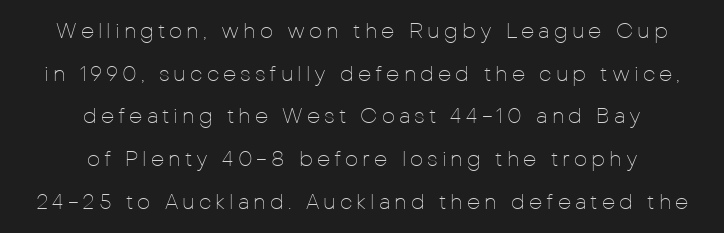
The designer dialed line spacing up above the default. Descenders are the only things crossing below the line. Layout note: lines centered. No italicization has been applied; the sample stays upright. The letterforms sit at book weight or below.
